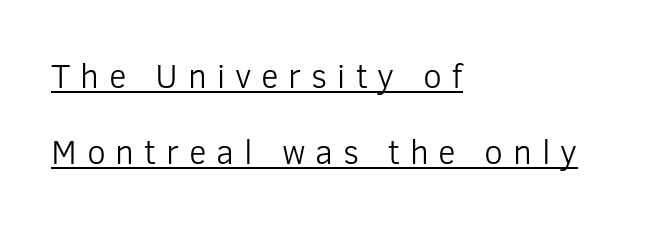
This rendering widens character spacing well past its baseline value. The sample's only ornament is a line tracing under the words. The designer dialed line spacing up above the default. The font family rendered here belongs to the sans-serif group. The rendering anchors every line to the left-hand side.
